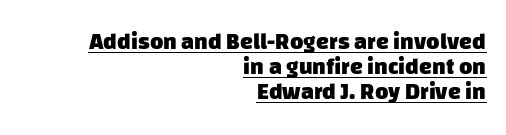
{"bold": "yes", "underline": "yes", "align": "right", "line_spacing": "tight", "line_spacing_ratio": 1.09, "letter_spacing": "normal", "letter_spacing_em": 0.0, "glyph_px": 23}
